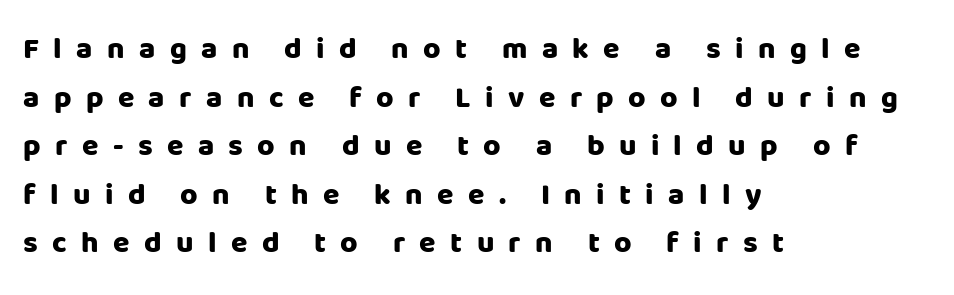
{"serif": "no", "italic": "no", "bold": "yes", "weight": "heavy", "width": "normal", "stroke_contrast": "low", "x_height": "large", "monospaced": "no", "underline": "no", "align": "left", "line_spacing": "normal", "line_spacing_ratio": 1.62, "letter_spacing": "wide", "letter_spacing_em": 0.48, "glyph_px": 30}
